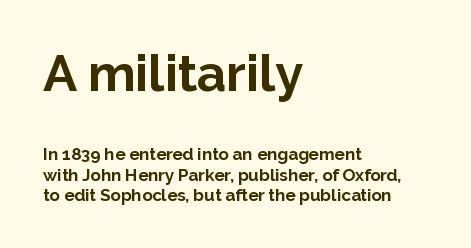
{"serif": "no", "italic": "no", "bold": "yes", "weight": "bold", "width": "normal", "stroke_contrast": "low", "x_height": "medium", "monospaced": "no", "underline": "no", "align": "left", "line_spacing_ratio": 1.19, "letter_spacing": "normal", "letter_spacing_em": 0.0, "larger_block": "first", "size_ratio": 3.0, "glyph_px": 51}
